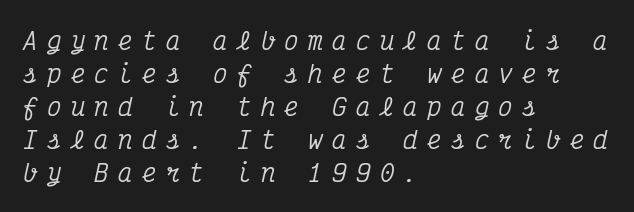
{"italic": "yes", "lean": "right", "slant_degrees": 12, "underline": "no", "align": "left", "line_spacing": "normal", "line_spacing_ratio": 1.38, "letter_spacing": "wide", "letter_spacing_em": 0.39, "glyph_px": 24}
